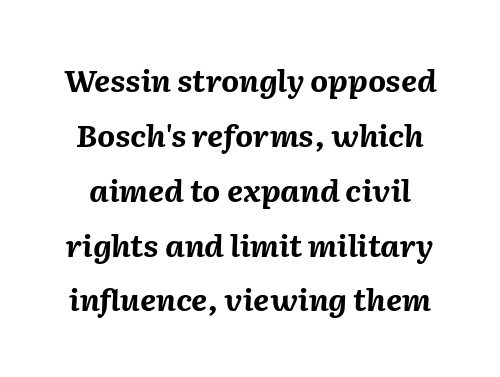
Q: Is the text bold? A: Yes.
Q: Is the text italic (slanted)? A: Yes, it leans right by about 2 degrees.
Q: Is the text underlined? A: No.
Q: Is the spacing between letters normal or unusually wide? A: Normal.
Q: Width (condensed, normal, or wide)? A: Normal.
Q: Stroke contrast? A: Medium.
Q: x-height? A: Medium.
Q: Monospaced? A: No.
